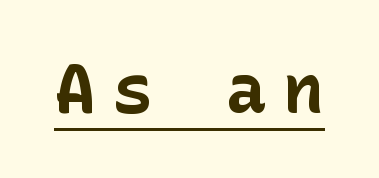
{"serif": "no", "italic": "no", "bold": "yes", "weight": "bold", "width": "normal", "stroke_contrast": "low", "x_height": "medium", "underline": "yes", "letter_spacing": "wide", "letter_spacing_em": 0.24, "glyph_px": 68}
